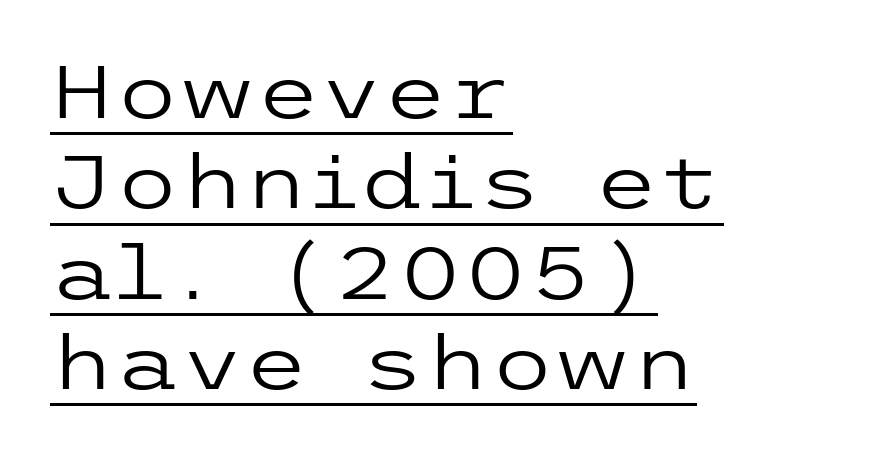
The image shows 74 px regular-weight, wide sans-serif type, upright; set left-aligned, line spacing 1.22x, normal letter spacing, underlined; low stroke contrast and a medium x-height.
